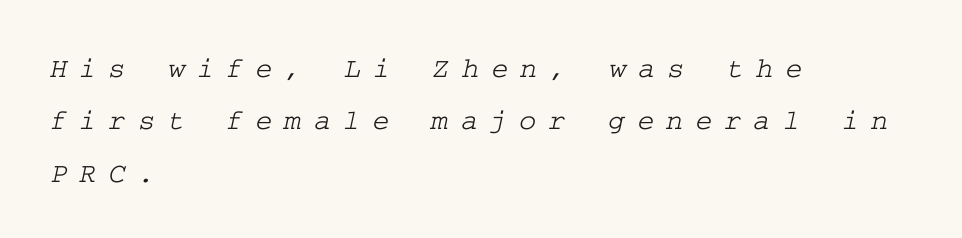
Q: Is the typeface a serif or a sans-serif typeface? A: Serif.
Q: Is the text underlined? A: No.
Q: How is the paragraph aligned? A: Left-aligned.
Q: Is the spacing between letters normal or unusually wide? A: Unusually wide.
Q: Width (condensed, normal, or wide)? A: Wide.
Q: Stroke contrast? A: Low.
Q: x-height? A: Medium.
